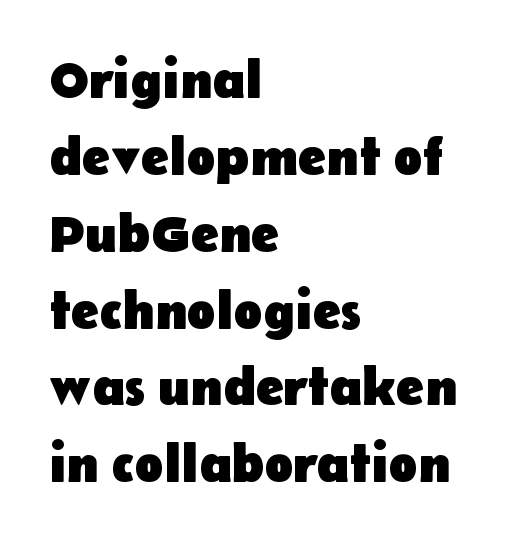
Q: Is the text bold? A: Yes.
Q: Is the text italic (slanted)? A: No, it is upright.
Q: Is the typeface a serif or a sans-serif typeface? A: Sans-serif.
Q: Is the text underlined? A: No.
Q: How is the paragraph aligned? A: Left-aligned.
Q: Is the spacing between letters normal or unusually wide? A: Normal.
Q: Is the spacing between lines tight, normal or loose? A: Normal.
Q: Width (condensed, normal, or wide)? A: Normal.
Q: Stroke contrast? A: Low.
Q: x-height? A: Medium.
Q: Monospaced? A: No.
